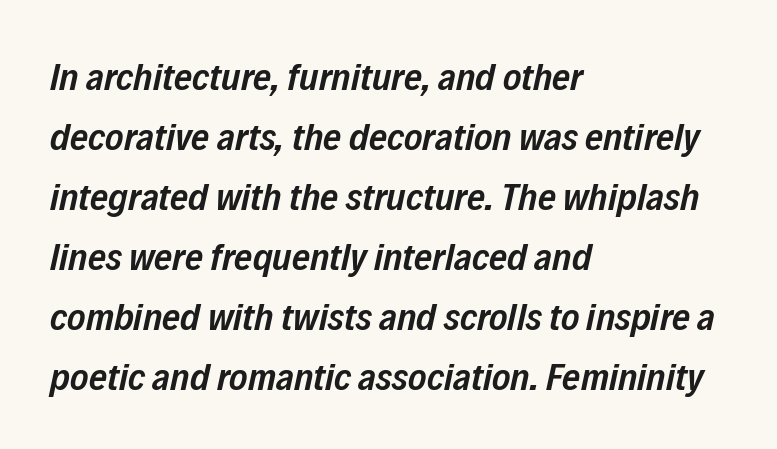
The image shows 39 px semibold, condensed type, italic (leaning right); set left-aligned, normal line spacing (1.54x), normal letter spacing, not underlined; low stroke contrast and a medium x-height.
